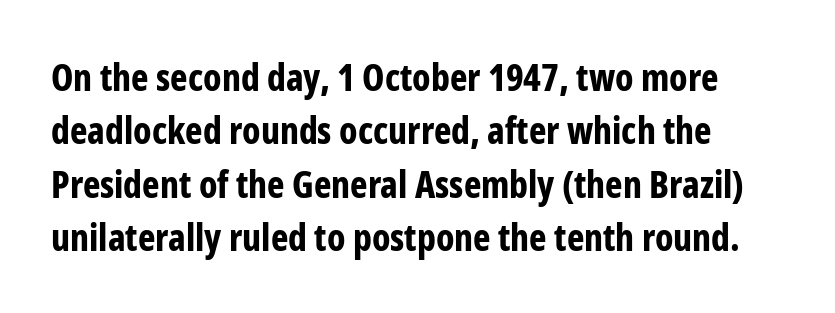
The baseline area is clear. Spacing between characters is what you'd get straight out of the box. Proportional: the letters do not fall into vertical columns. Strong, thick strokes mark this as bold type. Leading: standard. This sample uses an upright cut, with every glyph sitting square on the baseline.
